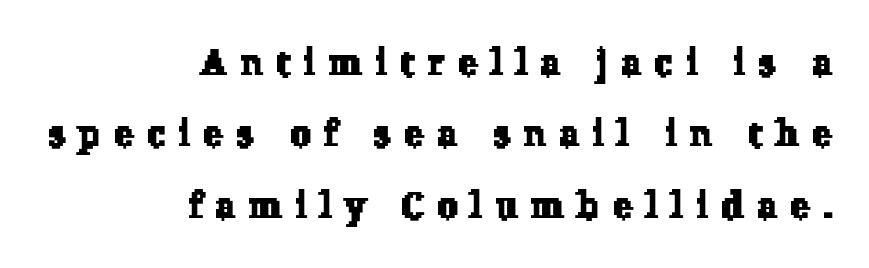
The image shows 36 px serif type; set right-aligned, loose line spacing (1.98x), unusually wide letter spacing (+0.38 em), not underlined; low stroke contrast and a medium x-height.
